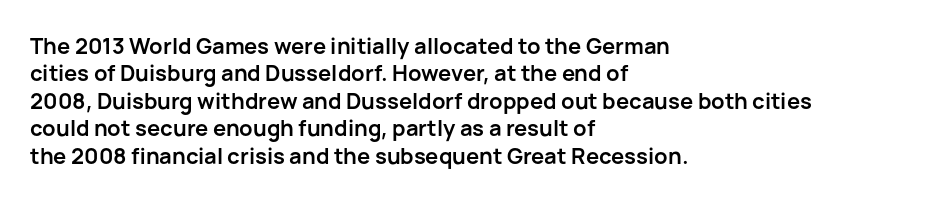
Only glyphs here, with clear space below each row. The type sits square on the baseline with zero lean. Short note: letters normally spaced. Summary of vertical rhythm: regular, with standard interline spacing. Thick stems and heavy bowls — unmistakably bold. Short and long lines alike share a common starting point at left.
